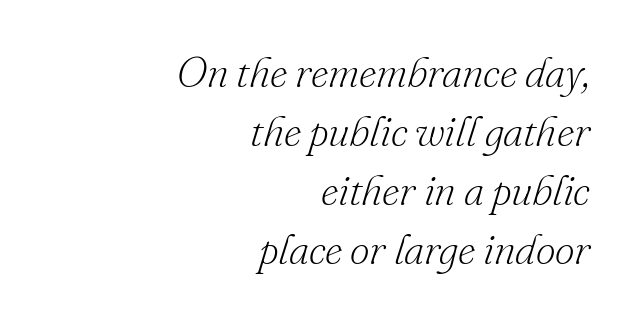
The face used here is proportionally spaced, like ordinary book or web type. Weight: regular or lighter. Evenly set lines give the paragraph a standard silhouette. The rendering applies a slant to the glyphs.
